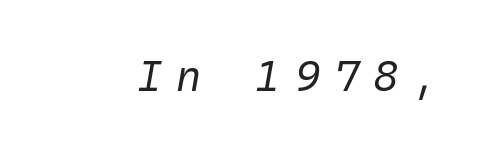
Words appear elongated and porous because spacing is wide. Is this a heavy cut? Hardly; it is regular or lighter. Decoration check: the copy has no underline. Spacing verdict: monospaced, one width for all characters. The lettering tilts uniformly, giving the passage an italic look.
